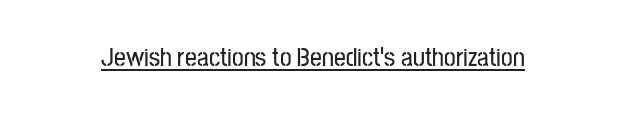
{"italic": "no", "underline": "yes", "letter_spacing": "normal", "letter_spacing_em": 0.0, "glyph_px": 26}
